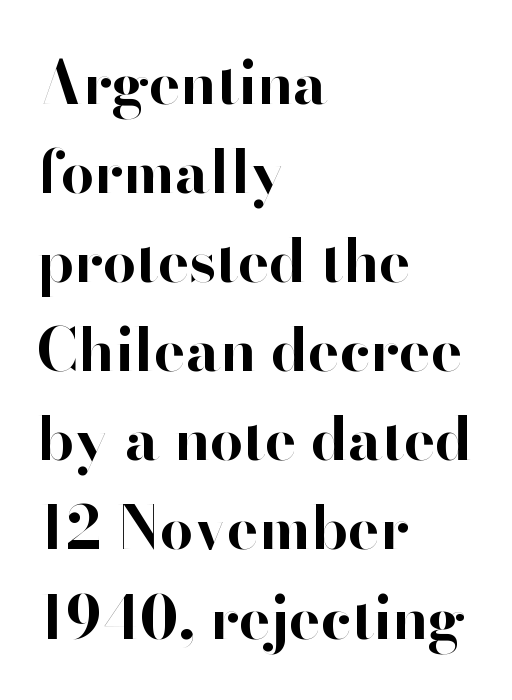
Q: Is the text bold? A: Yes.
Q: Is the text italic (slanted)? A: No, it is upright.
Q: Is the typeface a serif or a sans-serif typeface? A: Sans-serif.
Q: Is the text underlined? A: No.
Q: How is the paragraph aligned? A: Left-aligned.
Q: Is the spacing between letters normal or unusually wide? A: Normal.
Q: Is the spacing between lines tight, normal or loose? A: Normal.
Q: Width (condensed, normal, or wide)? A: Normal.
Q: Stroke contrast? A: High.
Q: x-height? A: Small.
Q: Monospaced? A: No.
